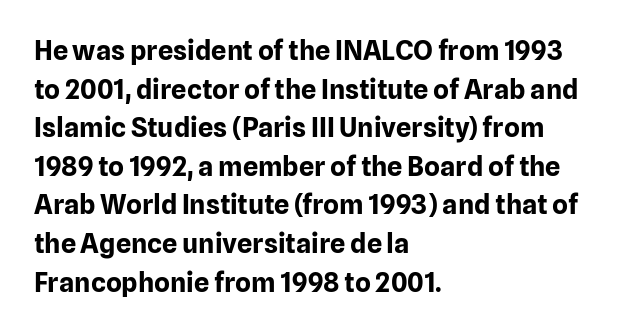
The glyphs are unaccompanied by any horizontal stroke below them. Alignment: flush left. Its strokes are broad and dark, the hallmark of bold type. Designer's note — italics off, roman on.
